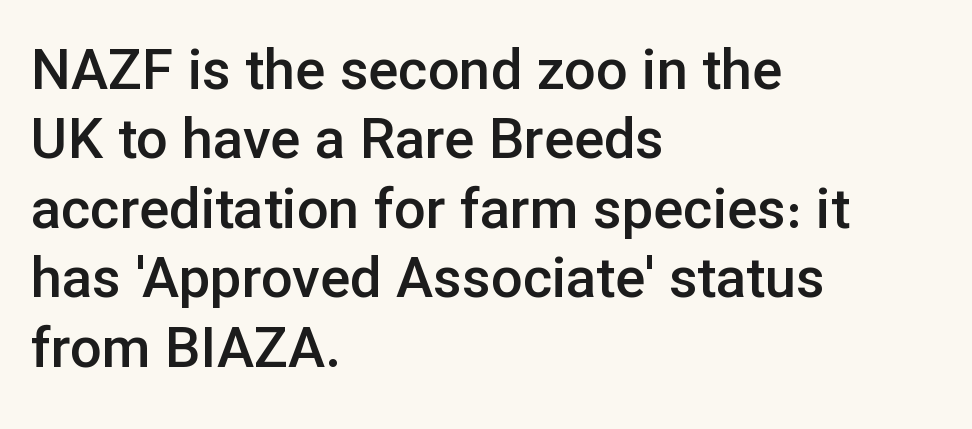
Typesetter's note: demi weight, one step under bold. A classic flush-left, rag-right setting is used for this passage. The specimen omits any rule beneath the text block's lines. Check where the strokes stop: nothing finishes them off — pure sans.
